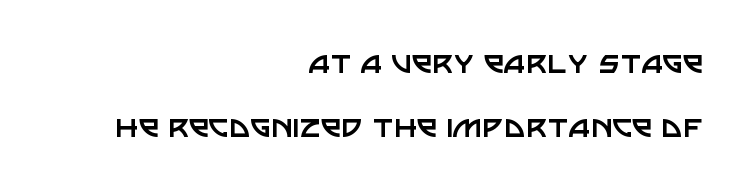
The weight would be labelled regular, book, light, or lighter still. The specimen reads as upright at a glance. Type style note: lacks serifs. The strip under each line holds only bare page.
